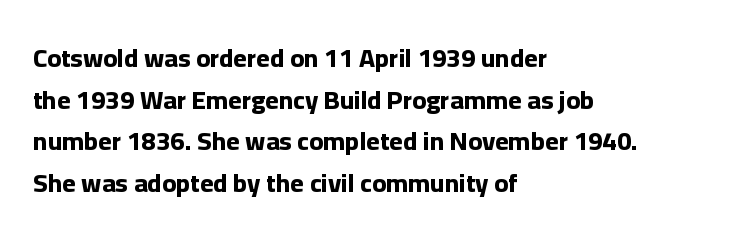
When letters stand straight like this, we call the style roman or upright. Successive baselines arrive at the customary interval. This rendering uses left alignment, leaving the right contour irregular. Notice how thick the strokes are: this is what a full bold looks like.
